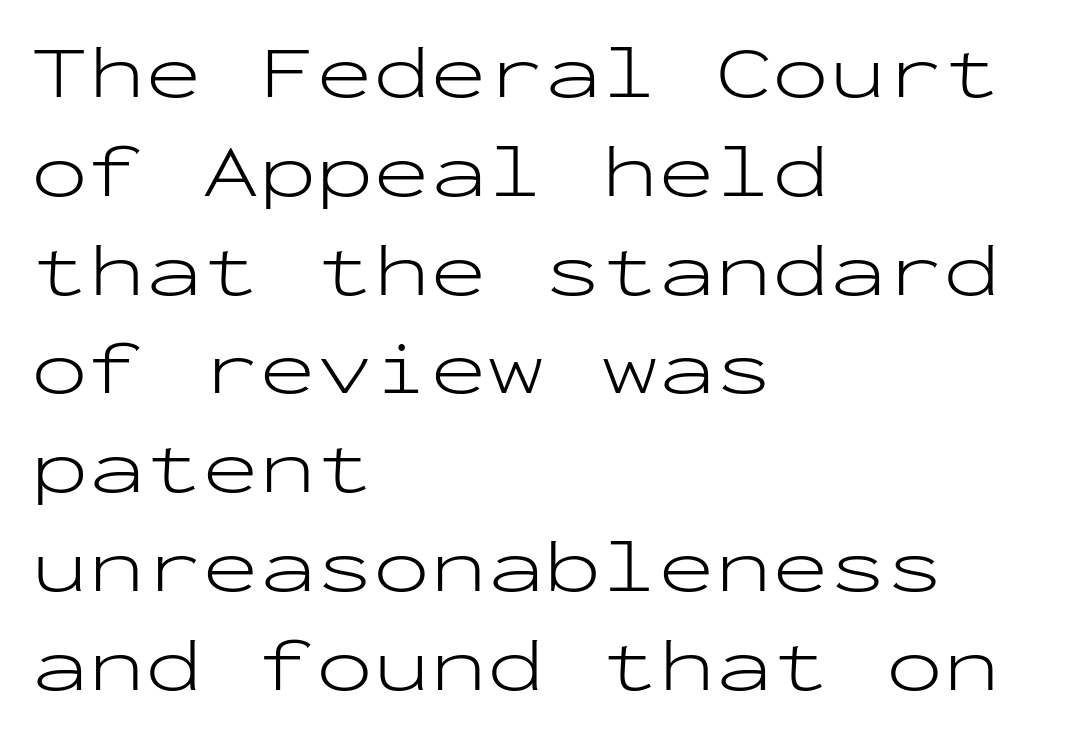
{"serif": "no", "italic": "no", "bold": "no", "weight": "light", "width": "wide", "stroke_contrast": "low", "x_height": "medium", "monospaced": "yes", "underline": "no", "align": "left", "line_spacing": "normal", "line_spacing_ratio": 1.3, "letter_spacing": "normal", "letter_spacing_em": 0.0, "glyph_px": 76}
